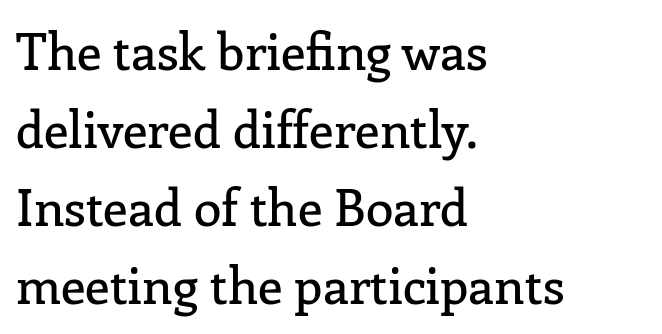
Q: Is the text italic (slanted)? A: No, it is upright.
Q: Is the typeface a serif or a sans-serif typeface? A: Serif.
Q: Is the text underlined? A: No.
Q: How is the paragraph aligned? A: Left-aligned.
Q: Is the spacing between letters normal or unusually wide? A: Normal.
Q: Is the spacing between lines tight, normal or loose? A: Normal.
Q: Width (condensed, normal, or wide)? A: Normal.
Q: Stroke contrast? A: Low.
Q: x-height? A: Medium.
Q: Monospaced? A: No.
